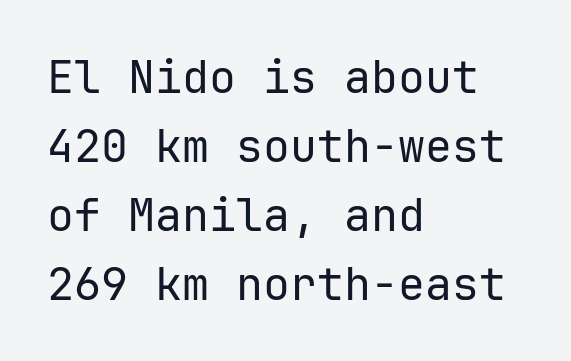
Q: Is the text bold? A: No.
Q: Is the text italic (slanted)? A: No, it is upright.
Q: Is the typeface a serif or a sans-serif typeface? A: Sans-serif.
Q: Is the text underlined? A: No.
Q: How is the paragraph aligned? A: Left-aligned.
Q: Is the spacing between letters normal or unusually wide? A: Normal.
Q: Is the spacing between lines tight, normal or loose? A: Normal.
Q: Width (condensed, normal, or wide)? A: Normal.
Q: Stroke contrast? A: Low.
Q: x-height? A: Medium.
Q: Monospaced? A: Yes.
